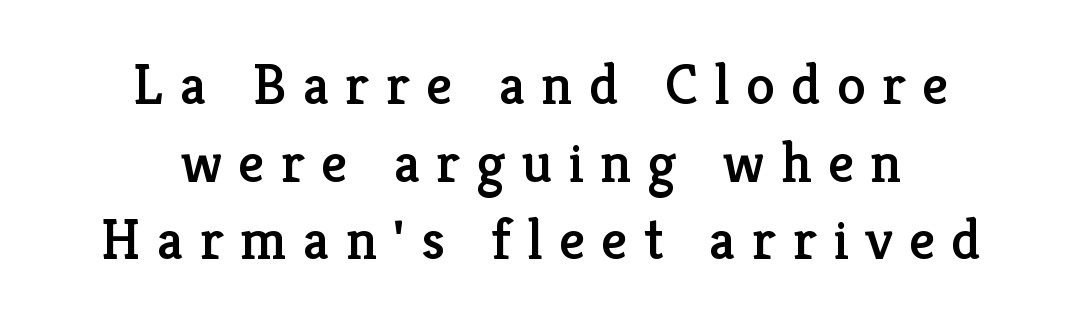
The image shows 58 px serif type, upright; set centered, normal line spacing (1.34x), unusually wide letter spacing (+0.28 em), not underlined; low stroke contrast and a medium x-height.
